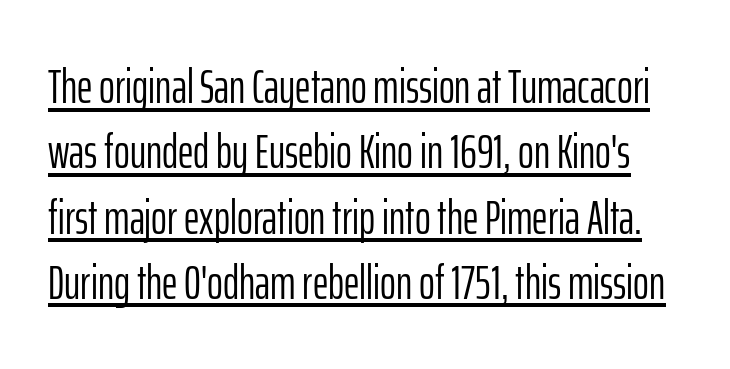
The image shows 48 px light, condensed sans-serif type, upright; set normal line spacing (1.36x), normal letter spacing, underlined; low stroke contrast and a medium x-height.
